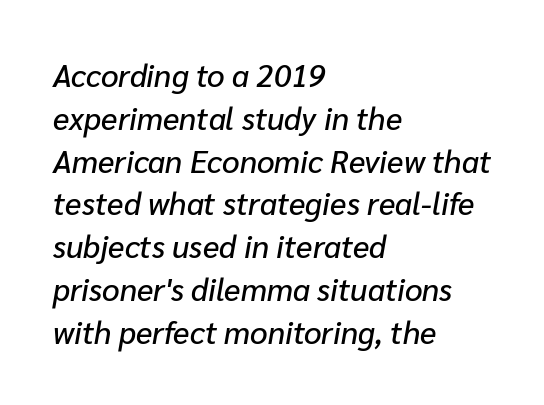
{"italic": "yes", "lean": "right", "slant_degrees": 10, "width": "normal", "stroke_contrast": "low", "x_height": "medium", "monospaced": "no", "underline": "no", "align": "left", "line_spacing": "normal", "line_spacing_ratio": 1.38, "letter_spacing": "normal", "letter_spacing_em": 0.0, "glyph_px": 31}
